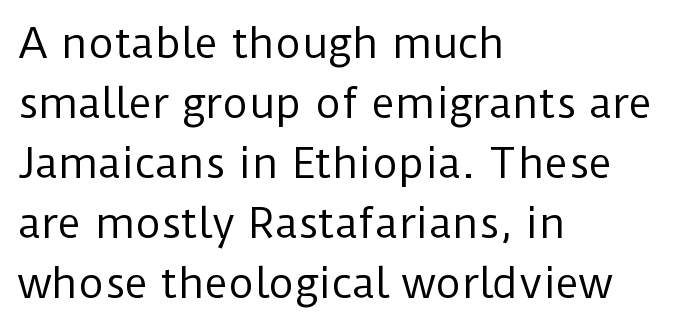
The image shows 40 px regular-weight sans-serif type, upright; set left-aligned, normal line spacing (1.5x), normal letter spacing, not underlined; low stroke contrast and a medium x-height.
